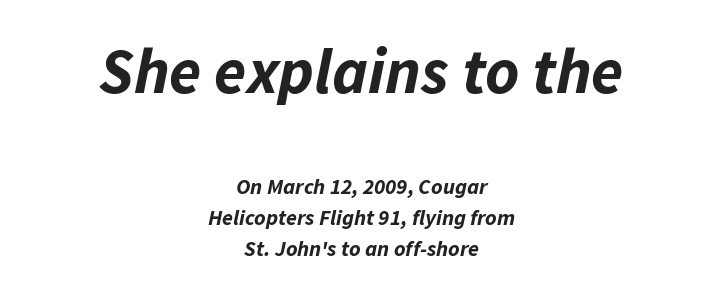
Here the glyphs are tracked normally, forming tight word shapes. A clean baseline with only descenders dipping below it. Leading matches the norm, producing a regular column. A typesetter would call this proportional, since set widths differ per character. Both edges are ragged and mirror each other, which tells us the setting is centered.
